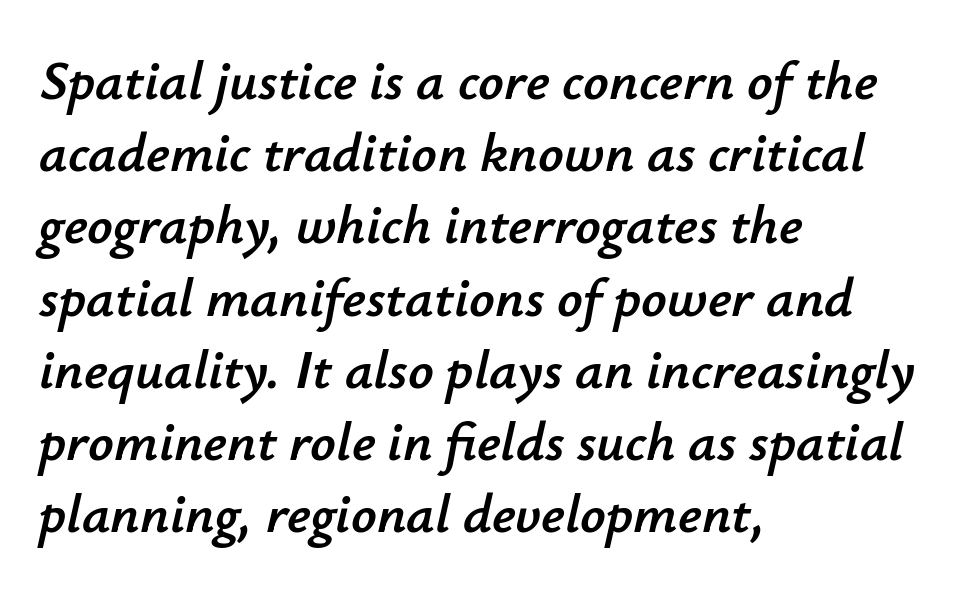
{"italic": "yes", "lean": "right", "slant_degrees": 12, "width": "normal", "stroke_contrast": "low", "x_height": "small", "monospaced": "no", "underline": "no", "align": "left", "line_spacing": "normal", "line_spacing_ratio": 1.29, "letter_spacing": "normal", "letter_spacing_em": 0.0, "glyph_px": 56}
